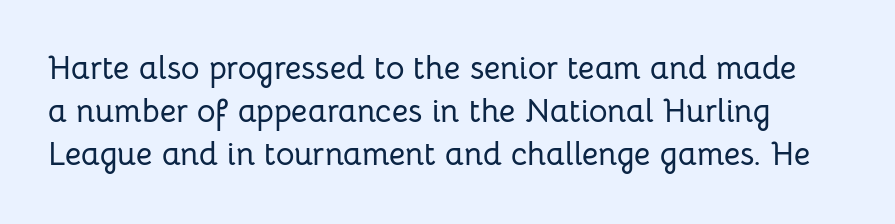
Inter-character spacing is left at the font's built-in metrics. The face used here is a sans, in the tradition of grotesques and geometrics. A typesetter would call this proportional, since set widths differ per character. Vertically, the passage feels balanced, rows spaced as you'd expect.
